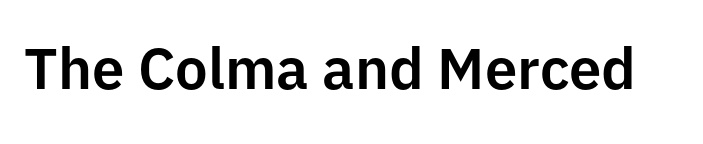
The image shows 58 px sans-serif type, upright; set normal letter spacing, not underlined; low stroke contrast and a medium x-height.
